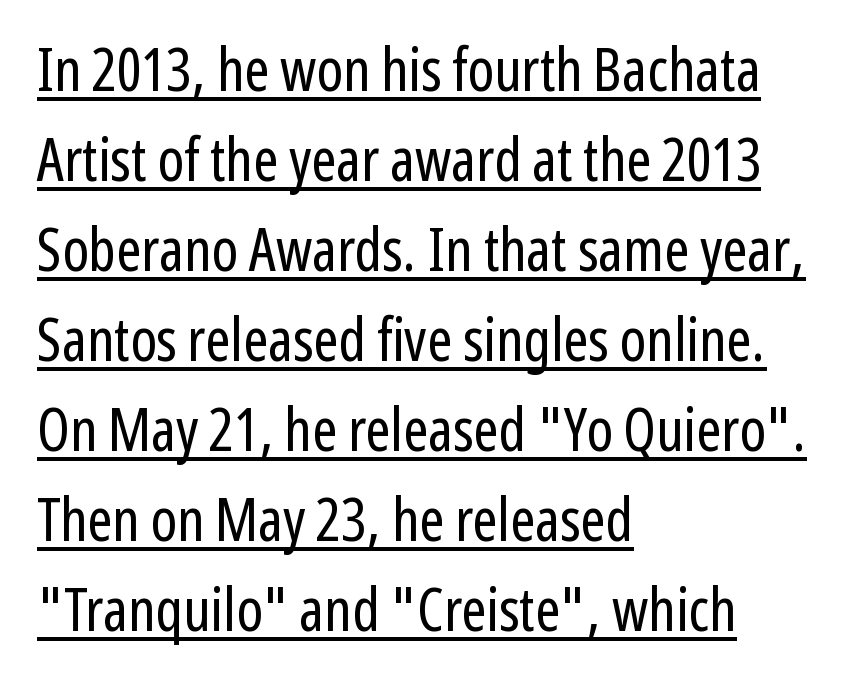
{"serif": "no", "italic": "no", "bold": "no", "weight": "regular", "width": "condensed", "stroke_contrast": "low", "x_height": "medium", "monospaced": "no", "underline": "yes", "align": "left", "line_spacing": "normal", "line_spacing_ratio": 1.5, "letter_spacing": "normal", "letter_spacing_em": 0.0, "glyph_px": 60}
